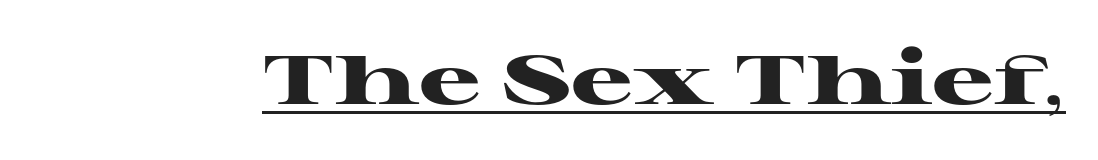
{"serif": "yes", "italic": "no", "bold": "yes", "weight": "heavy", "width": "wide", "stroke_contrast": "high", "x_height": "medium", "monospaced": "no", "underline": "yes", "letter_spacing": "normal", "letter_spacing_em": 0.0, "glyph_px": 69}
